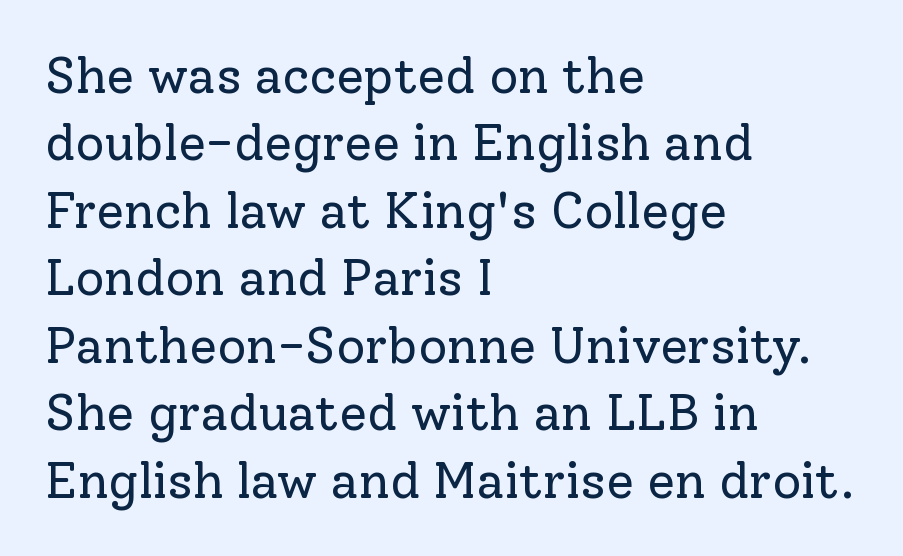
Q: Is the text bold? A: No.
Q: Is the text italic (slanted)? A: No, it is upright.
Q: Is the typeface a serif or a sans-serif typeface? A: Serif.
Q: Is the text underlined? A: No.
Q: How is the paragraph aligned? A: Left-aligned.
Q: Is the spacing between letters normal or unusually wide? A: Normal.
Q: Is the spacing between lines tight, normal or loose? A: Normal.
Q: Width (condensed, normal, or wide)? A: Normal.
Q: Stroke contrast? A: Low.
Q: x-height? A: Medium.
Q: Monospaced? A: No.
